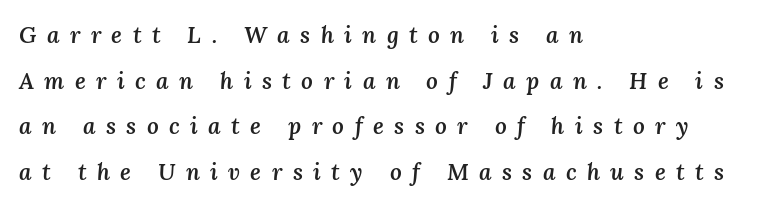
Q: Is the text bold? A: Semi-bold.
Q: Is the text italic (slanted)? A: Yes, it leans right by about 3 degrees.
Q: Is the text underlined? A: No.
Q: How is the paragraph aligned? A: Left-aligned.
Q: Is the spacing between letters normal or unusually wide? A: Unusually wide.
Q: Is the spacing between lines tight, normal or loose? A: Loose.
